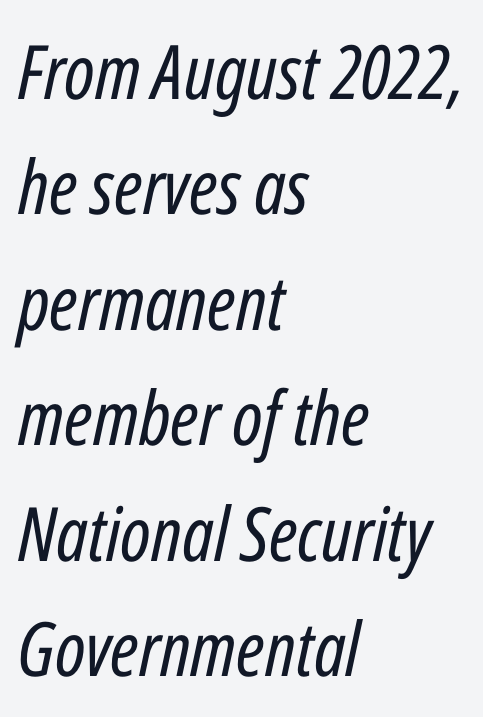
Q: Is the text bold? A: No.
Q: Is the text italic (slanted)? A: Yes, it leans right by about 12 degrees.
Q: Is the text underlined? A: No.
Q: How is the paragraph aligned? A: Left-aligned.
Q: Is the spacing between letters normal or unusually wide? A: Normal.
Q: Is the spacing between lines tight, normal or loose? A: Normal.
Q: Width (condensed, normal, or wide)? A: Condensed.
Q: Stroke contrast? A: Low.
Q: x-height? A: Medium.
Q: Monospaced? A: No.
